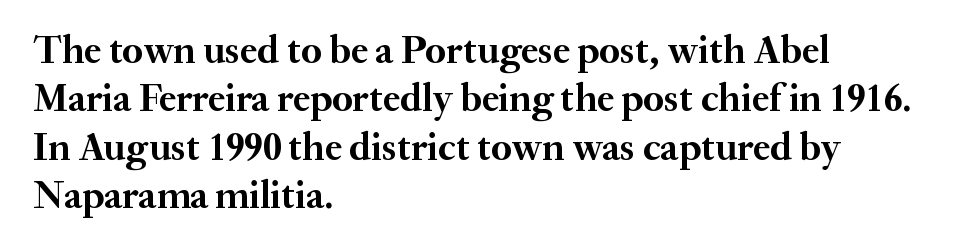
Only glyphs here, with clear space below each row. The face used here is rendered with its standard letterfit. In terms of weight, the rendering is a true, heavy bold. Looks like regular typesetting: each glyph gets only the width it needs. A classic flush-left, rag-right setting is used for this passage.
